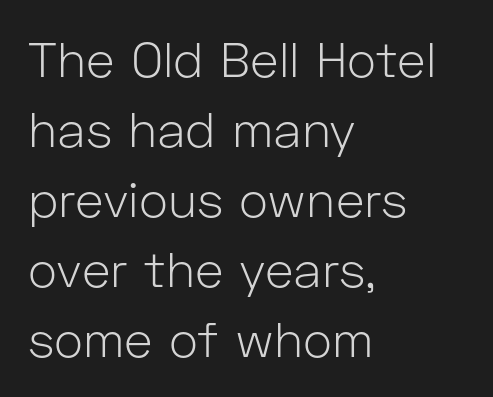
The image shows 49 px light sans-serif type, upright; set left-aligned, normal line spacing (1.43x), normal letter spacing, not underlined; low stroke contrast and a medium x-height.
